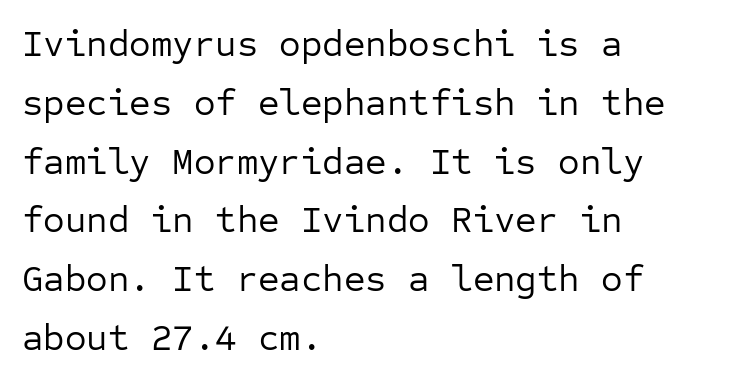
{"serif": "no", "italic": "no", "bold": "no", "weight": "regular", "width": "normal", "stroke_contrast": "low", "x_height": "medium", "monospaced": "yes", "underline": "no", "align": "left", "line_spacing": "normal", "line_spacing_ratio": 1.59, "letter_spacing": "normal", "letter_spacing_em": 0.0, "glyph_px": 37}
